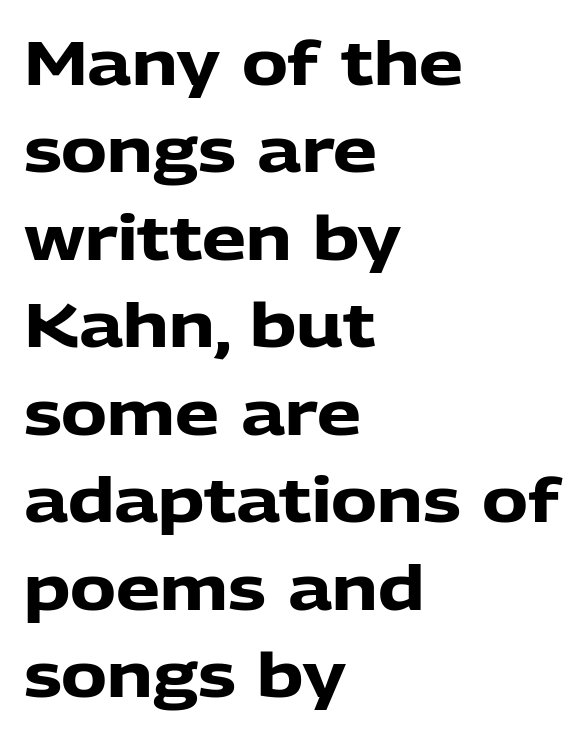
No feet cap the strokes, marking this as sans-serif type. The words here are not underlined. Ordinary non-slanted type is in use. Quick note: interline space is typical.
